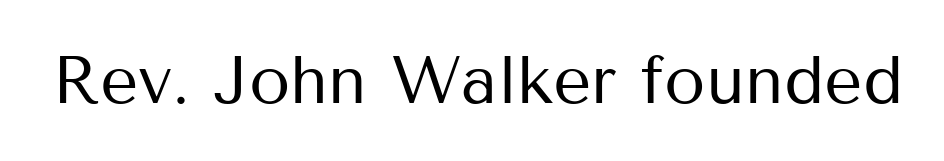
{"serif": "no", "italic": "no", "bold": "no", "weight": "regular", "width": "normal", "stroke_contrast": "medium", "x_height": "medium", "monospaced": "no", "underline": "no", "letter_spacing": "normal", "letter_spacing_em": 0.0, "glyph_px": 67}
